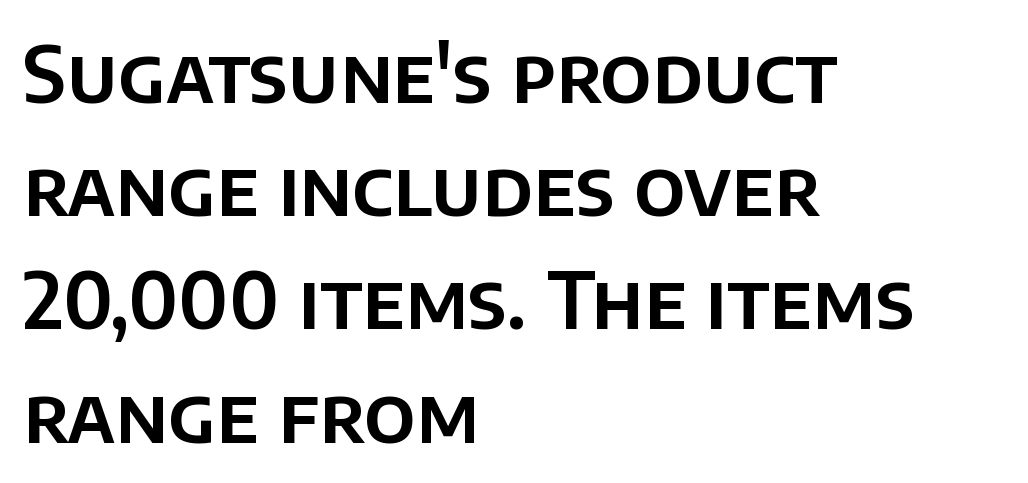
Q: Is the text italic (slanted)? A: No, it is upright.
Q: Is the typeface a serif or a sans-serif typeface? A: Sans-serif.
Q: Is the text underlined? A: No.
Q: How is the paragraph aligned? A: Left-aligned.
Q: Is the spacing between letters normal or unusually wide? A: Normal.
Q: Is the spacing between lines tight, normal or loose? A: Normal.
Q: Width (condensed, normal, or wide)? A: Normal.
Q: Stroke contrast? A: Low.
Q: x-height? A: Large.
Q: Monospaced? A: No.
